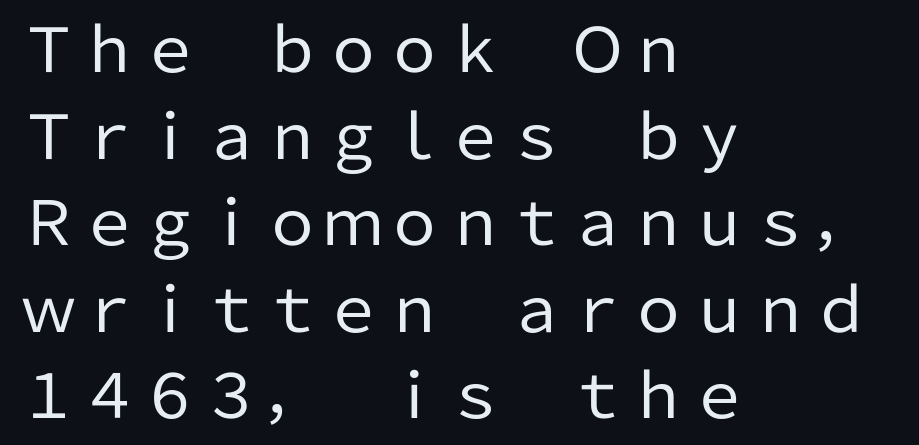
The image shows 61 px regular-weight sans-serif type, upright; set left-aligned, normal line spacing (1.42x), normal letter spacing, not underlined; low stroke contrast and a medium x-height.
